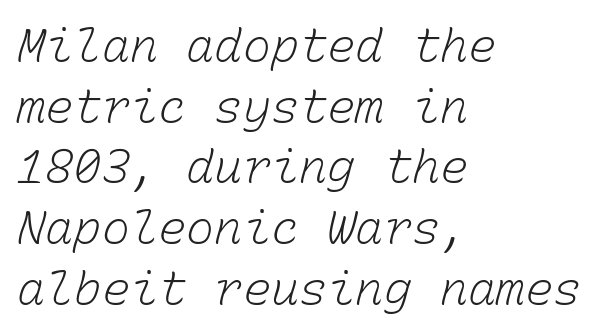
{"bold": "no", "weight": "light", "width": "normal", "stroke_contrast": "low", "x_height": "medium", "monospaced": "yes", "underline": "no", "align": "left", "line_spacing": "normal", "line_spacing_ratio": 1.29, "letter_spacing": "normal", "letter_spacing_em": 0.0, "glyph_px": 47}
